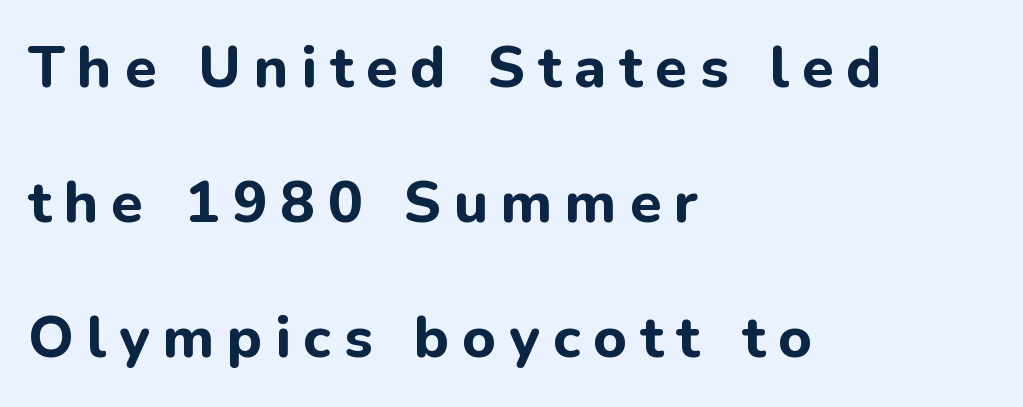
The face used here is proportionally spaced, like ordinary book or web type. Words appear elongated and porous because spacing is wide. Strokes here are thick enough to call this a true bold. Only glyphs here, with clear space below each row. A sans-serif font was chosen for this passage.
